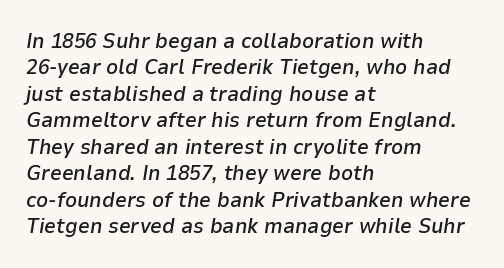
Q: Is the text bold? A: Semi-bold.
Q: Is the text italic (slanted)? A: Yes, it leans right by about 9 degrees.
Q: Is the text underlined? A: No.
Q: How is the paragraph aligned? A: Left-aligned.
Q: Is the spacing between letters normal or unusually wide? A: Normal.
Q: Is the spacing between lines tight, normal or loose? A: Normal.
